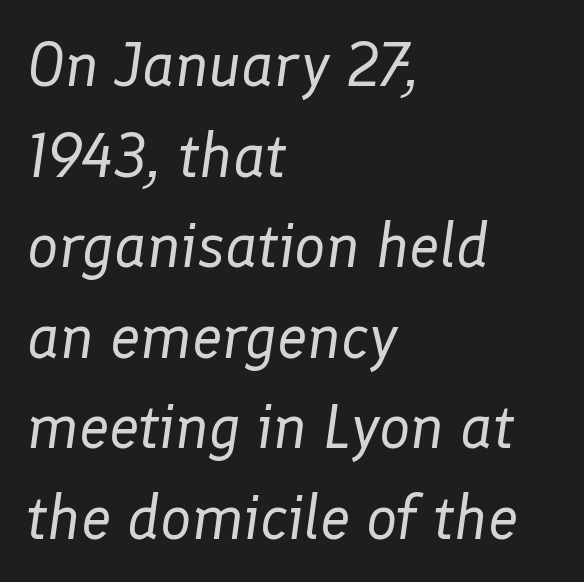
These lines are rendered in a variable-pitch font. Words float on clear page, feet unadorned. Counters stay open thanks to moderate or lighter strokes. The lines sit at an ordinary, default distance from one another.
